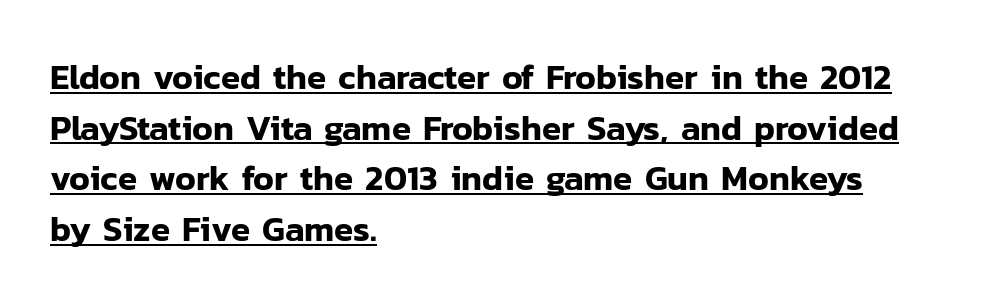
Ordinary non-slanted type is in use. You could call the tracking neutral — neither tight nor loose. This sample is left-justified, so line endings fall wherever the words run out. Typographically, this falls in the sans-serif category. The typesetter has applied underlining to the passage shown.
